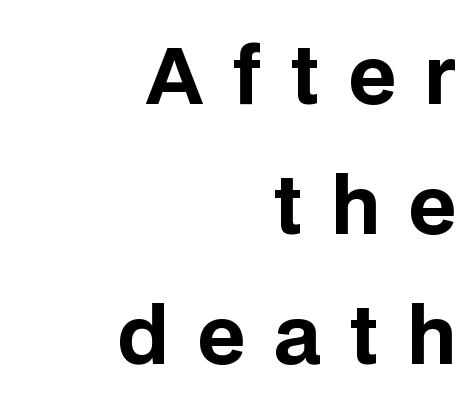
The image shows 77 px bold sans-serif type, upright; set right-aligned, normal line spacing (1.69x), unusually wide letter spacing (+0.37 em), not underlined; low stroke contrast and a large x-height.
